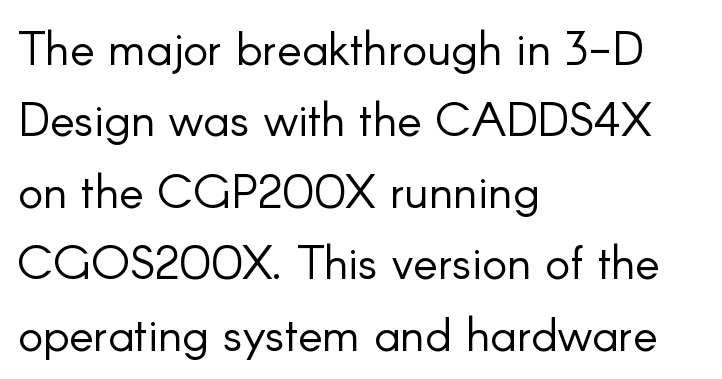
Q: Is the text bold? A: No.
Q: Is the text italic (slanted)? A: No, it is upright.
Q: Is the typeface a serif or a sans-serif typeface? A: Sans-serif.
Q: Is the text underlined? A: No.
Q: How is the paragraph aligned? A: Left-aligned.
Q: Is the spacing between letters normal or unusually wide? A: Normal.
Q: Is the spacing between lines tight, normal or loose? A: Normal.
Q: Width (condensed, normal, or wide)? A: Normal.
Q: Stroke contrast? A: Low.
Q: x-height? A: Small.
Q: Monospaced? A: No.
